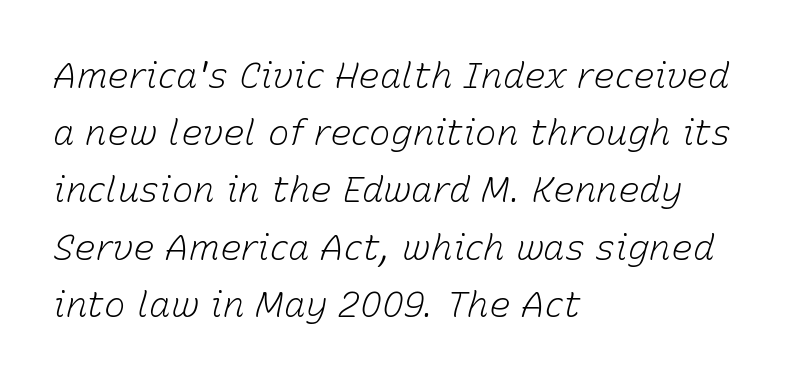
Q: Is the text bold? A: No.
Q: Is the text italic (slanted)? A: Yes, it leans right by about 15 degrees.
Q: Is the text underlined? A: No.
Q: How is the paragraph aligned? A: Left-aligned.
Q: Is the spacing between letters normal or unusually wide? A: Normal.
Q: Is the spacing between lines tight, normal or loose? A: Normal.
Q: Width (condensed, normal, or wide)? A: Normal.
Q: Stroke contrast? A: Low.
Q: x-height? A: Medium.
Q: Monospaced? A: No.
